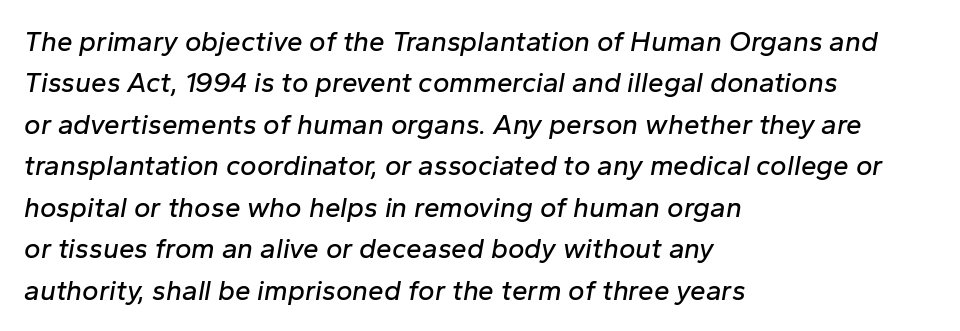
{"italic": "yes", "lean": "right", "slant_degrees": 10, "width": "normal", "stroke_contrast": "low", "x_height": "medium", "monospaced": "no", "underline": "no", "align": "left", "line_spacing": "normal", "line_spacing_ratio": 1.48, "letter_spacing": "normal", "letter_spacing_em": 0.0, "glyph_px": 28}
